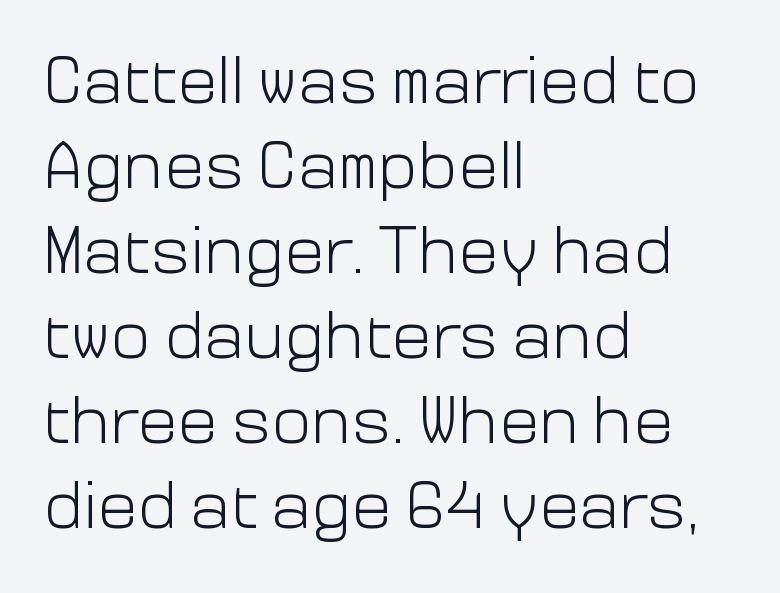
{"serif": "no", "italic": "no", "bold": "no", "weight": "light", "width": "normal", "stroke_contrast": "low", "x_height": "medium", "monospaced": "no", "underline": "no", "align": "left", "line_spacing": "normal", "line_spacing_ratio": 1.27, "letter_spacing": "normal", "letter_spacing_em": 0.0, "glyph_px": 67}
